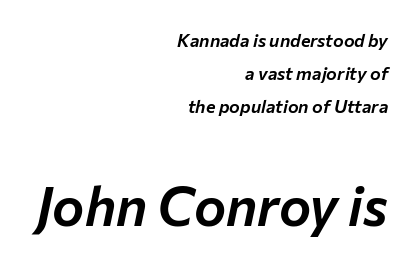
Q: Is the text italic (slanted)? A: Yes, it leans right by about 12 degrees.
Q: Is the text underlined? A: No.
Q: How is the paragraph aligned? A: Right-aligned.
Q: Is the spacing between letters normal or unusually wide? A: Normal.
Q: Which block of text is set in a larger size, the first (top) or the second (bottom)? A: The second (bottom) one.
Q: Width (condensed, normal, or wide)? A: Normal.
Q: Stroke contrast? A: Low.
Q: x-height? A: Medium.
Q: Monospaced? A: No.
